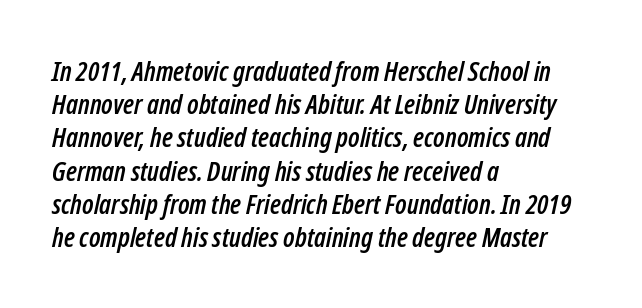
The image shows 27 px text type, italic (leaning right); set left-aligned, line spacing 1.23x, normal letter spacing, not underlined.
